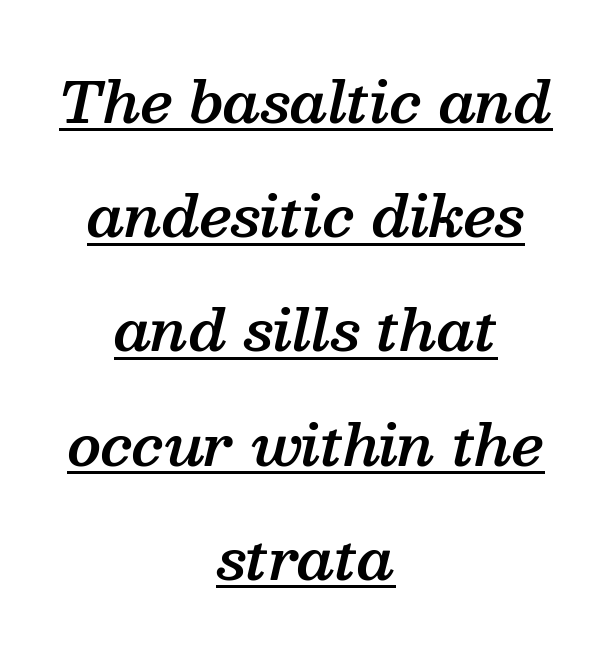
{"serif": "yes", "italic": "yes", "lean": "right", "slant_degrees": 13, "bold": "semi", "weight": "semibold", "width": "normal", "stroke_contrast": "medium", "x_height": "medium", "monospaced": "no", "underline": "yes", "align": "center", "line_spacing": "loose", "line_spacing_ratio": 2.04, "letter_spacing": "normal", "letter_spacing_em": 0.0, "glyph_px": 56}
